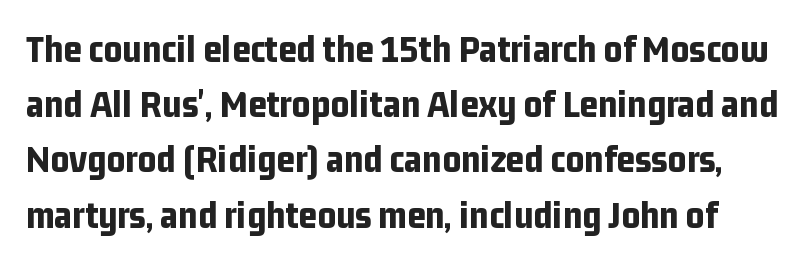
{"serif": "no", "italic": "no", "bold": "yes", "weight": "bold", "width": "condensed", "stroke_contrast": "low", "x_height": "medium", "monospaced": "no", "underline": "no", "line_spacing": "normal", "line_spacing_ratio": 1.38, "letter_spacing": "normal", "letter_spacing_em": 0.0, "glyph_px": 40}
